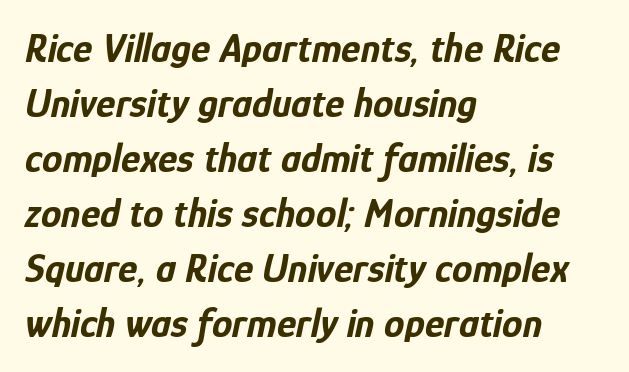
The image shows 41 px bold, condensed type, italic (leaning right); set left-aligned, normal line spacing (1.34x), normal letter spacing, not underlined; low stroke contrast and a medium x-height.
